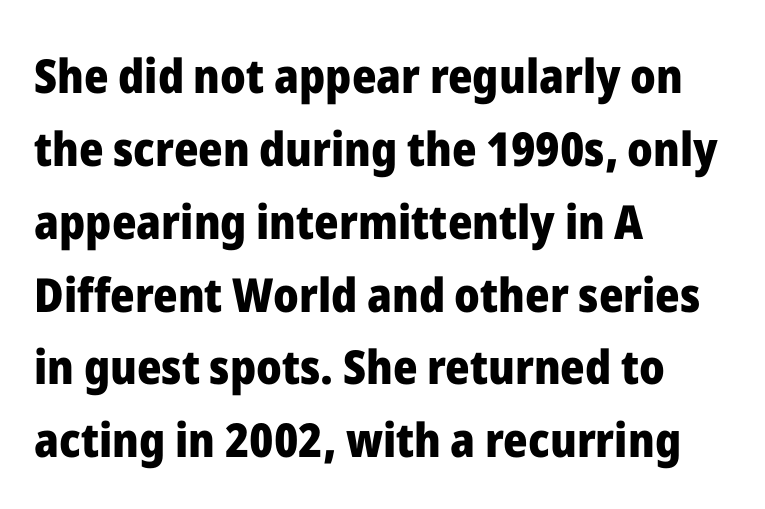
The image shows 47 px heavy sans-serif type, upright; set left-aligned, normal line spacing (1.55x), normal letter spacing, not underlined; low stroke contrast and a medium x-height.
